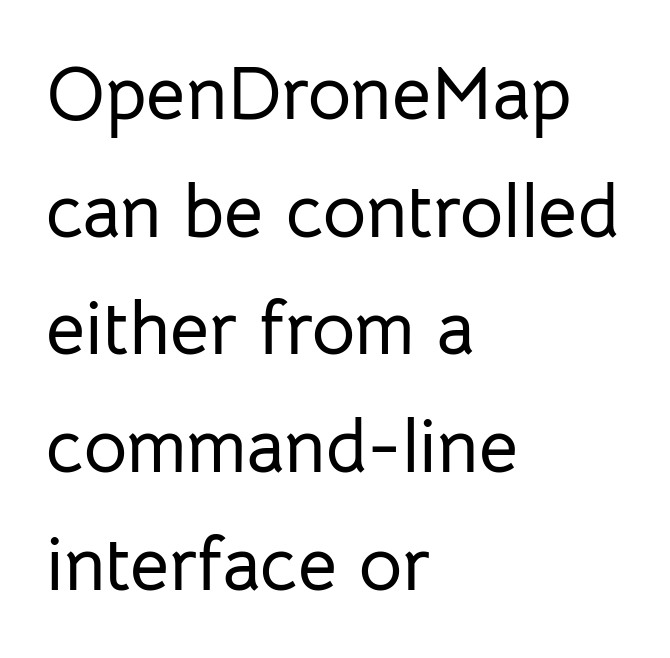
The line texture is even and compact thanks to regular tracking. These lines are set flush left with a ragged right edge. Clear beneath every line of the passage. Notice how the stems are strictly vertical — no italics here.
